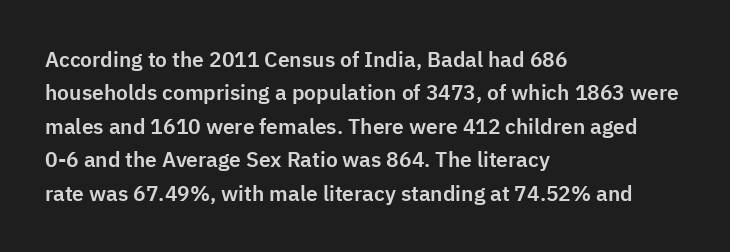
The image shows 21 px text type, upright; set left-aligned, normal line spacing (1.59x), normal letter spacing, not underlined.
